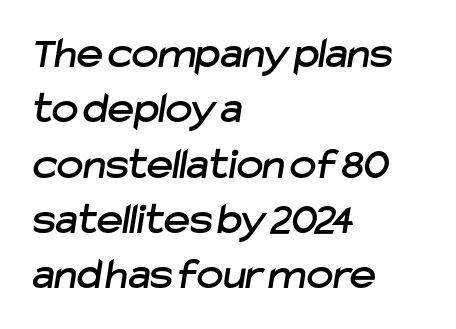
Honestly, the letter spacing is just normal — you wouldn't notice it. These lines are set flush left with a ragged right edge. Check under the words: just untouched page. Think of a printed novel: that variable character pitch is what you see here. Classification — sans serif.
